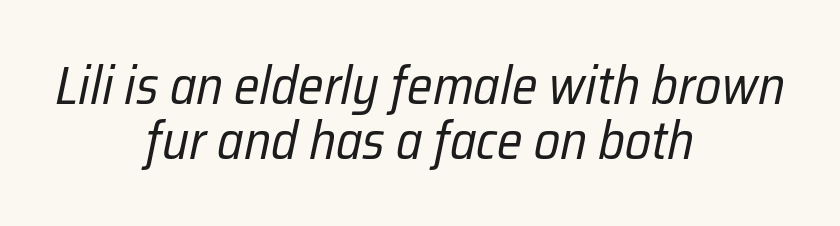
The image shows 53 px regular-weight, condensed type, italic (leaning right); set centered, tight line spacing (1.03x), normal letter spacing, not underlined; low stroke contrast and a medium x-height.
